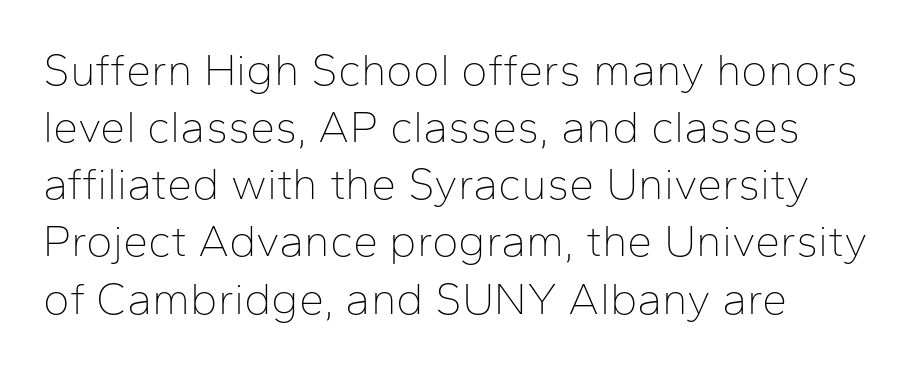
The image shows 45 px thin sans-serif type, upright; set left-aligned, normal line spacing (1.27x), normal letter spacing, not underlined; low stroke contrast and a medium x-height.
